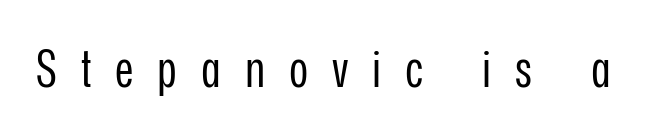
The image shows 52 px regular-weight, condensed sans-serif type, upright; set unusually wide letter spacing (+0.46 em), not underlined; low stroke contrast and a medium x-height.
